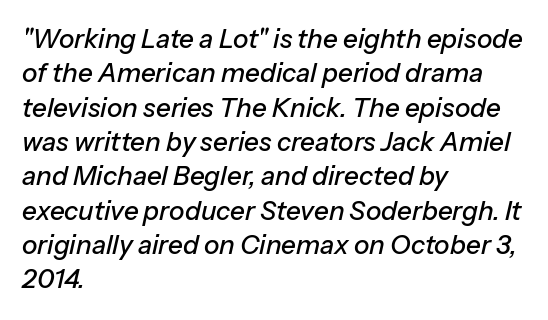
{"italic": "yes", "lean": "right", "slant_degrees": 13, "underline": "no", "align": "left", "line_spacing": "normal", "line_spacing_ratio": 1.32, "letter_spacing": "normal", "letter_spacing_em": 0.0, "glyph_px": 26}
